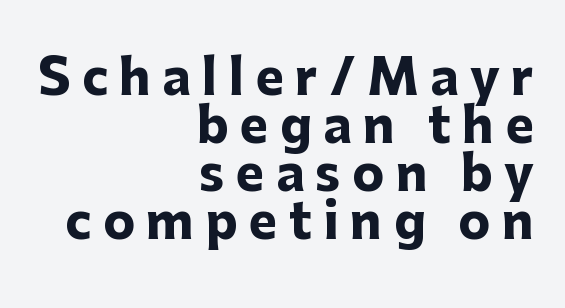
The specimen omits any rule beneath the text block's lines. The rag falls on the left side of this text block. This is sans-serif lettering, the kind often seen on screens and signage. Look at the tracking — it's clearly loosened, letters drifting apart. Note the varied advance widths — an 'i' is clearly narrower than an 'm'.
